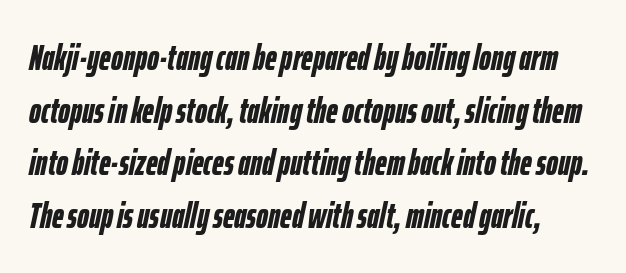
Q: Is the text bold? A: Yes.
Q: Is the text italic (slanted)? A: Yes, it leans right by about 12 degrees.
Q: Is the text underlined? A: No.
Q: Is the spacing between letters normal or unusually wide? A: Normal.
Q: Is the spacing between lines tight, normal or loose? A: Normal.
Q: Width (condensed, normal, or wide)? A: Condensed.
Q: Stroke contrast? A: Low.
Q: x-height? A: Medium.
Q: Monospaced? A: No.
